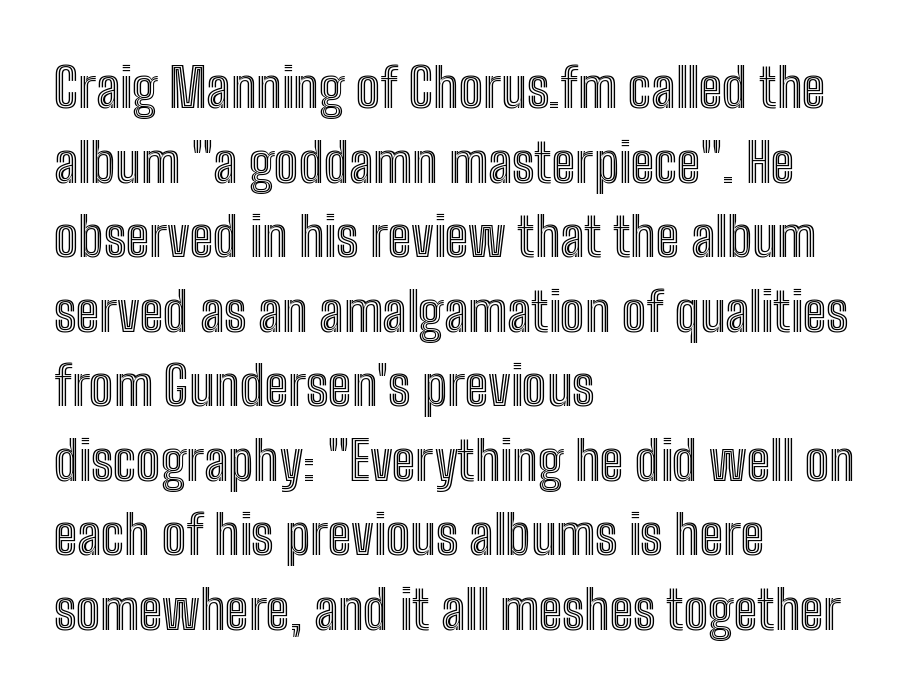
{"italic": "no", "width": "condensed", "x_height": "medium", "monospaced": "no", "underline": "no", "align": "left", "line_spacing": "normal", "line_spacing_ratio": 1.38, "letter_spacing": "normal", "letter_spacing_em": 0.0, "glyph_px": 54}
